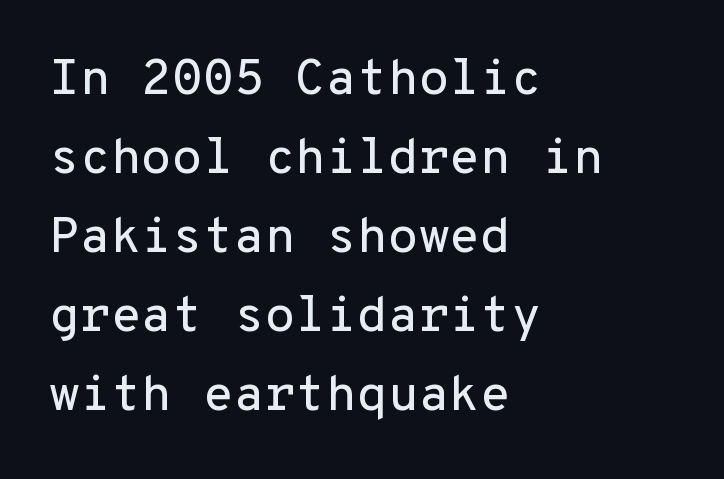
{"serif": "no", "italic": "no", "width": "normal", "stroke_contrast": "low", "x_height": "medium", "monospaced": "yes", "underline": "no", "align": "left", "line_spacing": "normal", "line_spacing_ratio": 1.58, "letter_spacing": "normal", "letter_spacing_em": 0.0, "glyph_px": 50}
